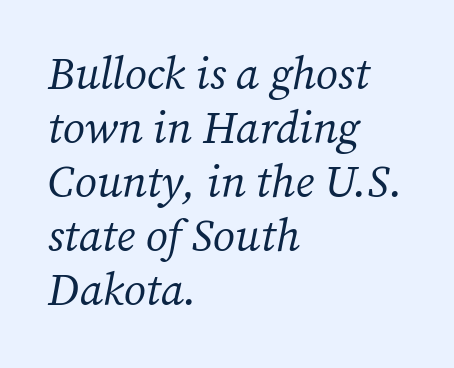
Descenders are the only things crossing below the line. Students, note that the glyphs here touch the page at normal intervals. Note the varied advance widths — an 'i' is clearly narrower than an 'm'. The text carries the slant typical of an italic or oblique font.
